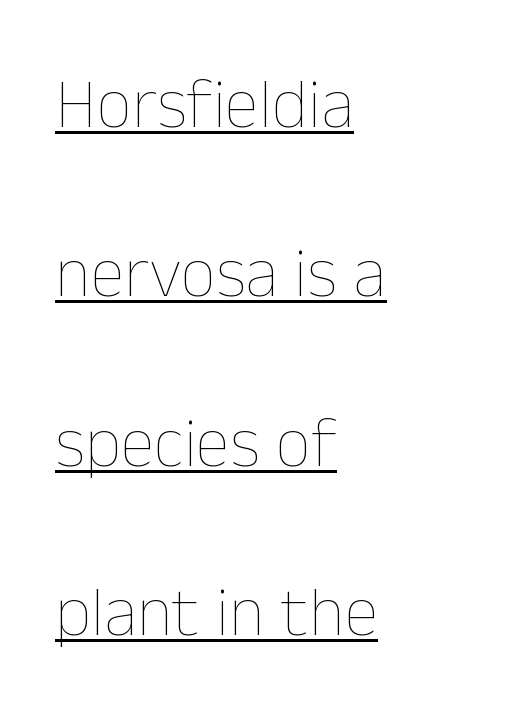
The image shows 70 px thin type, upright; set left-aligned, loose line spacing (2.42x), normal letter spacing, underlined; low stroke contrast and a medium x-height.
